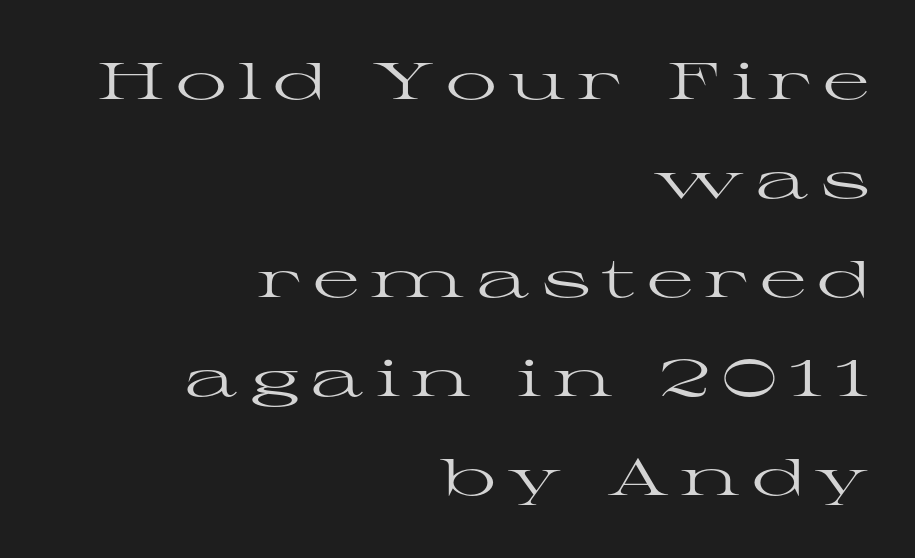
The tracking reads as deliberately expanded to a designer's eye. You could not count columns in this text — the font is proportionally spaced. The text was rendered using a seriffed face with decorative stroke endings. Counters stay open thanks to moderate or lighter strokes. Line endings align vertically; line beginnings do not. Words float on clear page, feet unadorned.
